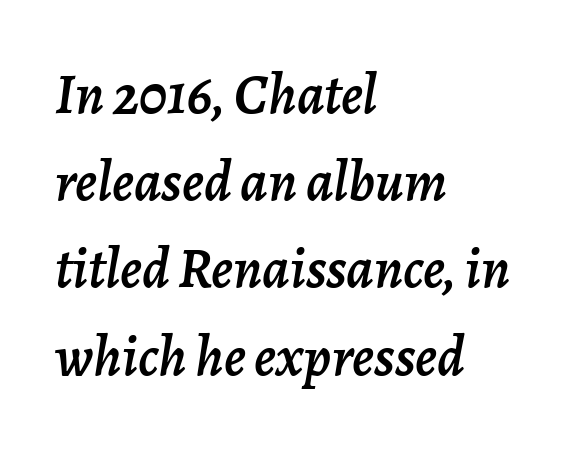
The image shows 57 px text type, italic (leaning right); set left-aligned, normal line spacing (1.53x), normal letter spacing, not underlined; low stroke contrast and a medium x-height.
